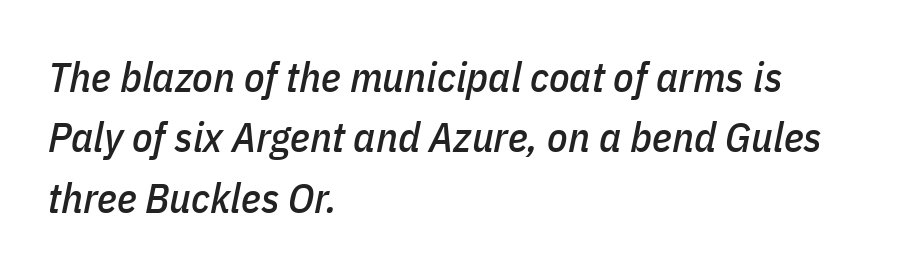
{"italic": "yes", "lean": "right", "slant_degrees": 11, "width": "condensed", "stroke_contrast": "low", "x_height": "medium", "monospaced": "no", "underline": "no", "align": "left", "line_spacing": "normal", "line_spacing_ratio": 1.44, "letter_spacing": "normal", "letter_spacing_em": 0.0, "glyph_px": 42}
